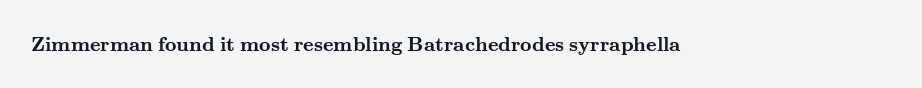
{"italic": "no", "bold": "yes", "underline": "no", "letter_spacing": "normal", "letter_spacing_em": 0.0, "glyph_px": 20}
